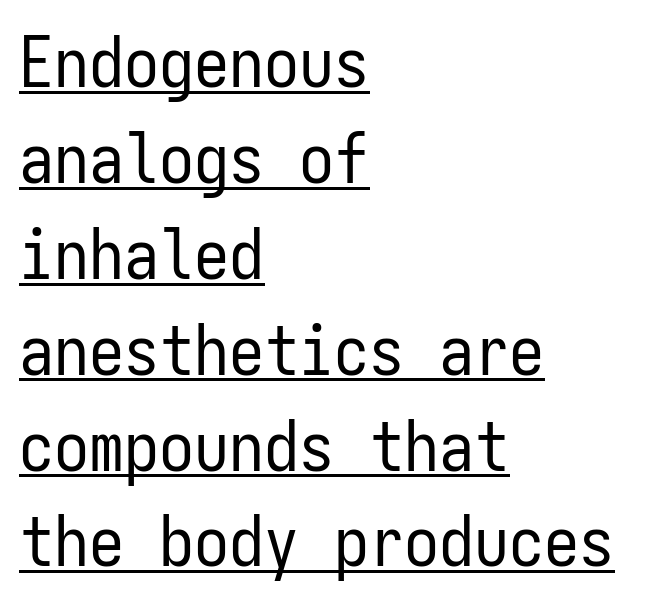
{"serif": "no", "italic": "no", "bold": "no", "weight": "regular", "width": "condensed", "stroke_contrast": "low", "x_height": "medium", "monospaced": "yes", "underline": "yes", "align": "left", "line_spacing": "normal", "line_spacing_ratio": 1.37, "letter_spacing": "normal", "letter_spacing_em": 0.0, "glyph_px": 70}
